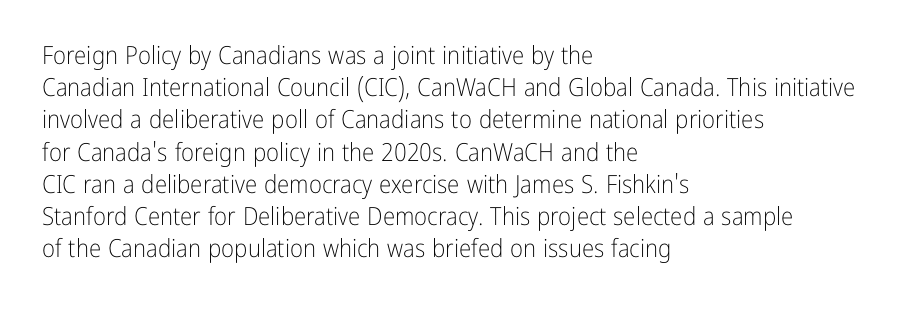
These lines keep a tight, regular rhythm from letter to letter. This sample is left-justified, so line endings fall wherever the words run out. The space between consecutive lines is moderate. Do the letters lean? They stand straight. The passage shown is not underscored anywhere. Stems and bowls with no extra thickness — not bold.
